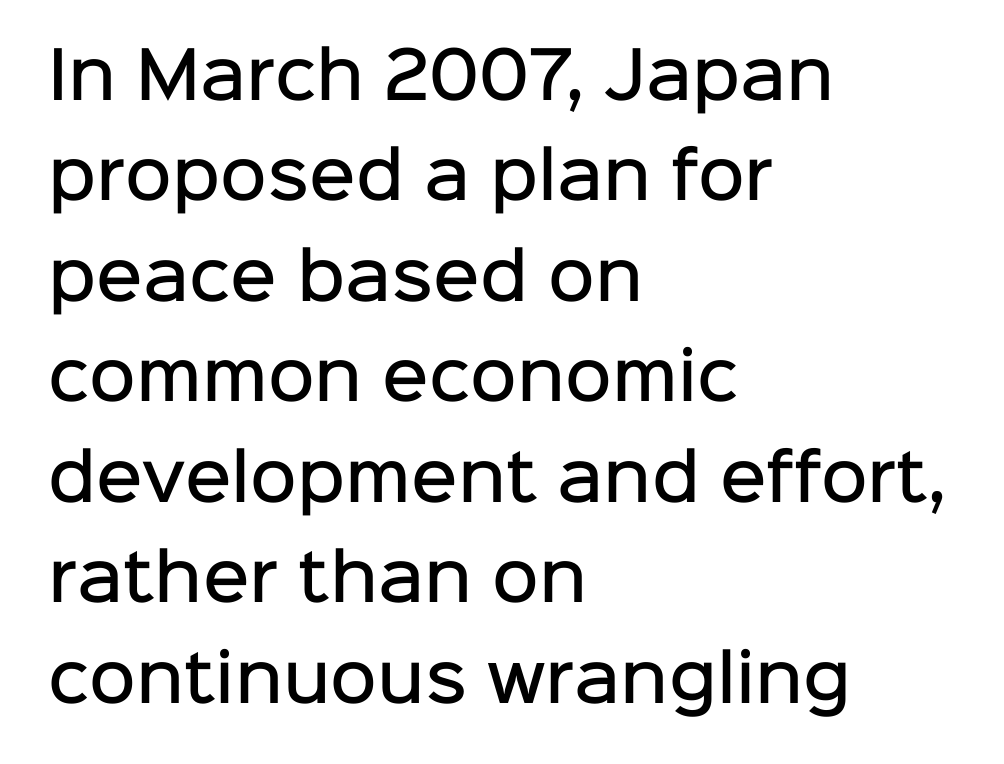
The image shows 64 px semibold sans-serif type, upright; set left-aligned, normal line spacing (1.57x), normal letter spacing, not underlined; low stroke contrast and a medium x-height.
